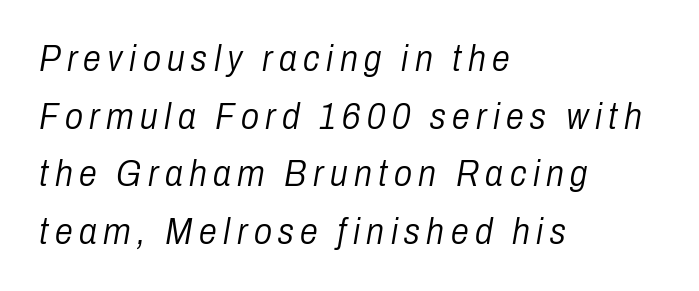
Character widths vary here, with narrow letters taking less room than wide ones. Every row of glyphs begins at an identical x-position on the left. This sample uses an oblique cut, with every glyph tilted off the vertical. Horizontal bands of white between lines are of average thickness. This rendering features lettering with no underline.
